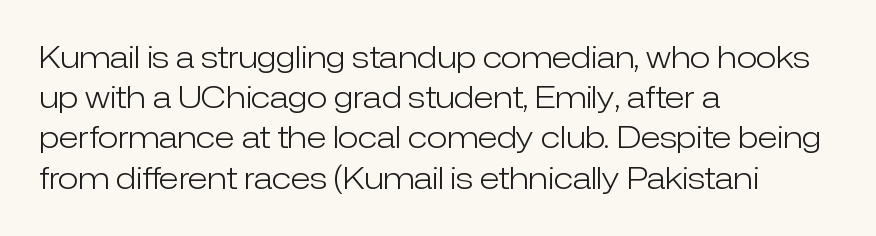
{"serif": "no", "italic": "no", "bold": "no", "weight": "light", "width": "normal", "stroke_contrast": "low", "x_height": "medium", "monospaced": "no", "underline": "no", "align": "left", "line_spacing": "normal", "line_spacing_ratio": 1.34, "letter_spacing": "normal", "letter_spacing_em": 0.0, "glyph_px": 30}
